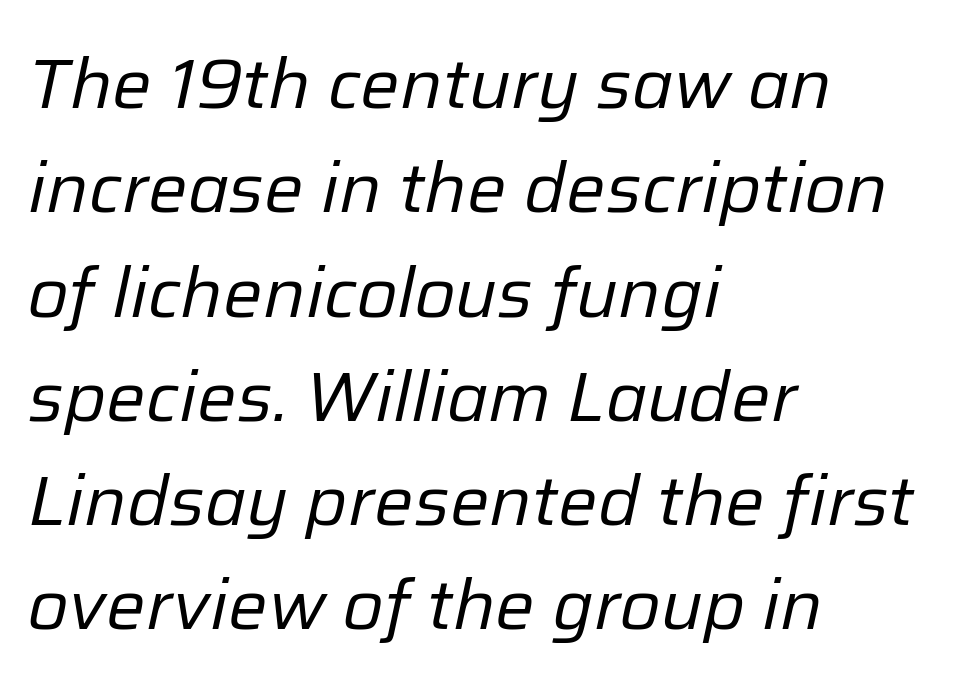
{"italic": "yes", "lean": "right", "slant_degrees": 12, "bold": "no", "weight": "regular", "width": "normal", "stroke_contrast": "low", "x_height": "medium", "monospaced": "no", "underline": "no", "align": "left", "line_spacing": "normal", "line_spacing_ratio": 1.49, "letter_spacing": "normal", "letter_spacing_em": 0.0, "glyph_px": 70}
